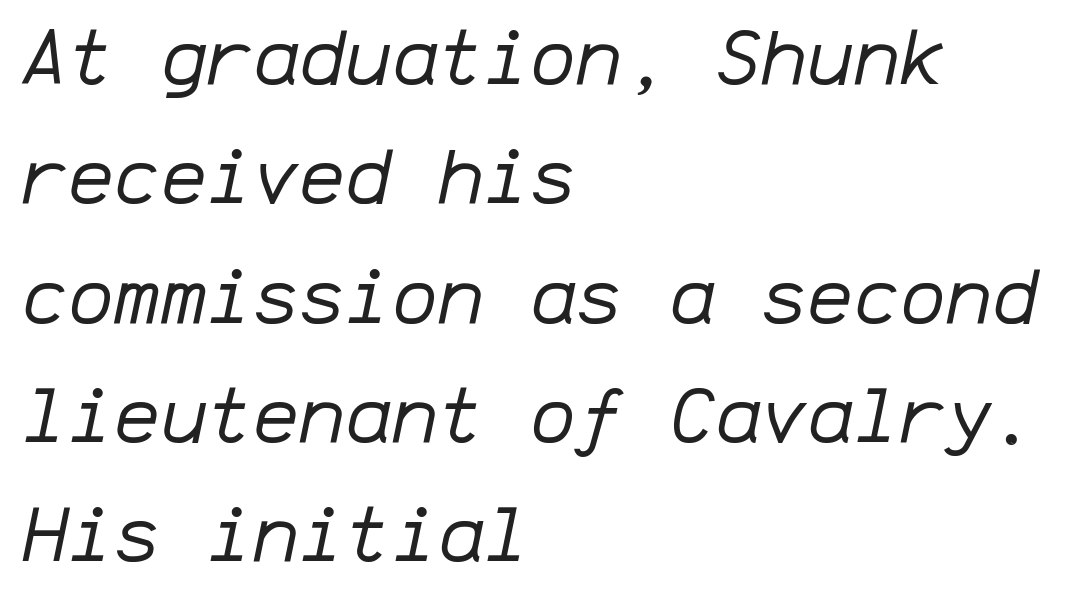
The image shows 77 px regular-weight type, italic (leaning right), monospaced; set left-aligned, normal line spacing (1.55x), normal letter spacing, not underlined; low stroke contrast and a medium x-height.
